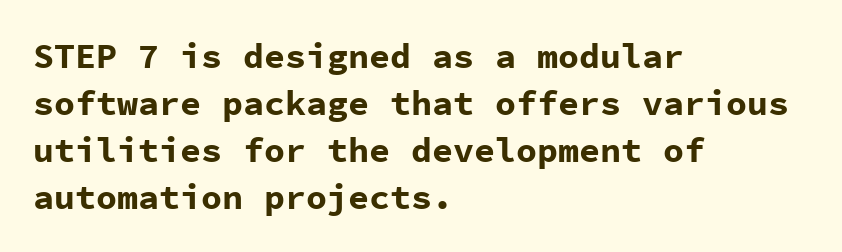
{"serif": "no", "italic": "no", "bold": "yes", "weight": "bold", "width": "normal", "stroke_contrast": "low", "x_height": "medium", "monospaced": "yes", "underline": "no", "align": "left", "line_spacing": "normal", "line_spacing_ratio": 1.34, "letter_spacing": "normal", "letter_spacing_em": 0.0, "glyph_px": 35}
